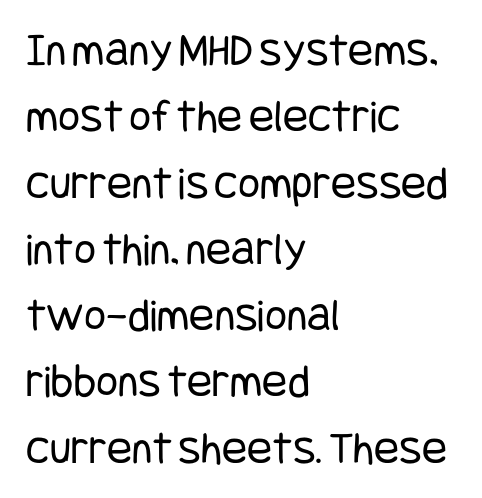
The image shows 47 px regular-weight, condensed sans-serif type, upright; set left-aligned, normal line spacing (1.41x), normal letter spacing, not underlined; low stroke contrast and a large x-height.
